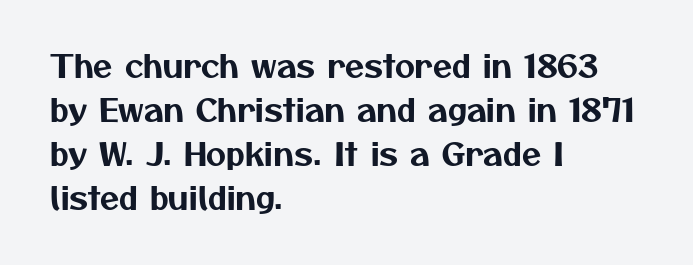
The image shows 31 px sans-serif type; set left-aligned, normal line spacing (1.42x), normal letter spacing, not underlined; medium stroke contrast and a medium x-height.
